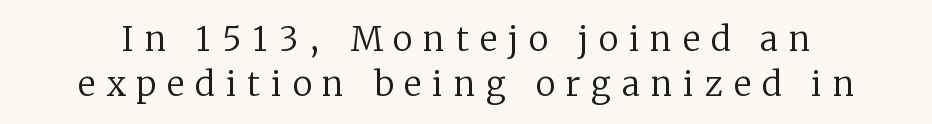
{"serif": "yes", "italic": "no", "bold": "no", "weight": "regular", "width": "normal", "stroke_contrast": "low", "x_height": "medium", "monospaced": "no", "underline": "no", "line_spacing": "normal", "line_spacing_ratio": 1.36, "letter_spacing": "wide", "letter_spacing_em": 0.34, "glyph_px": 33}
